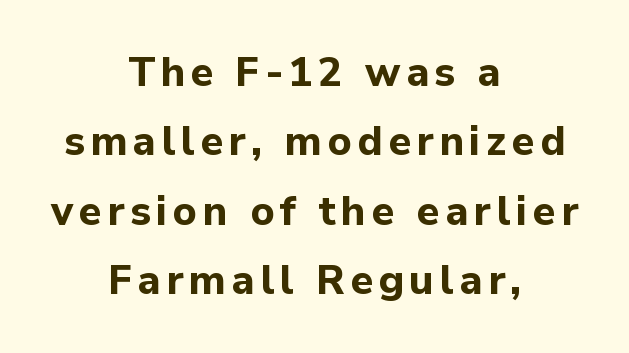
This is heavy type, rendered in bold. It's the straight-up-and-down kind of type. The glyphs in this specimen are sans serif. Nobody drew a line under any word here. This sample is center-justified, so both line endings float freely.
